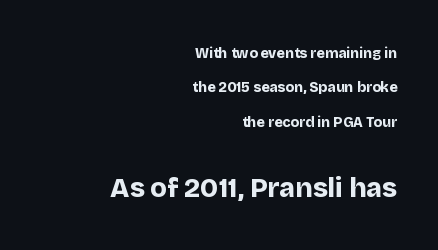
Q: Is the text bold? A: Yes.
Q: Is the text italic (slanted)? A: No, it is upright.
Q: Is the text underlined? A: No.
Q: How is the paragraph aligned? A: Right-aligned.
Q: Is the spacing between letters normal or unusually wide? A: Normal.
Q: Is the spacing between lines tight, normal or loose? A: Loose.
Q: Which block of text is set in a larger size, the first (top) or the second (bottom)? A: The second (bottom) one.
